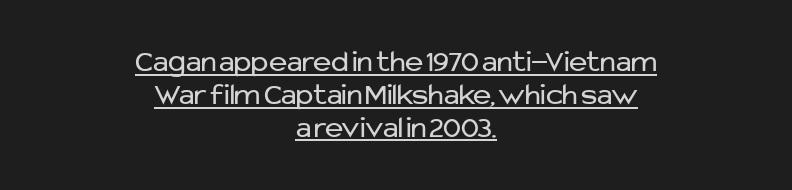
{"serif": "no", "italic": "no", "bold": "no", "weight": "regular", "width": "normal", "stroke_contrast": "low", "x_height": "medium", "monospaced": "no", "underline": "yes", "align": "center", "line_spacing": "tight", "line_spacing_ratio": 1.06, "letter_spacing": "normal", "letter_spacing_em": 0.0, "glyph_px": 31}
